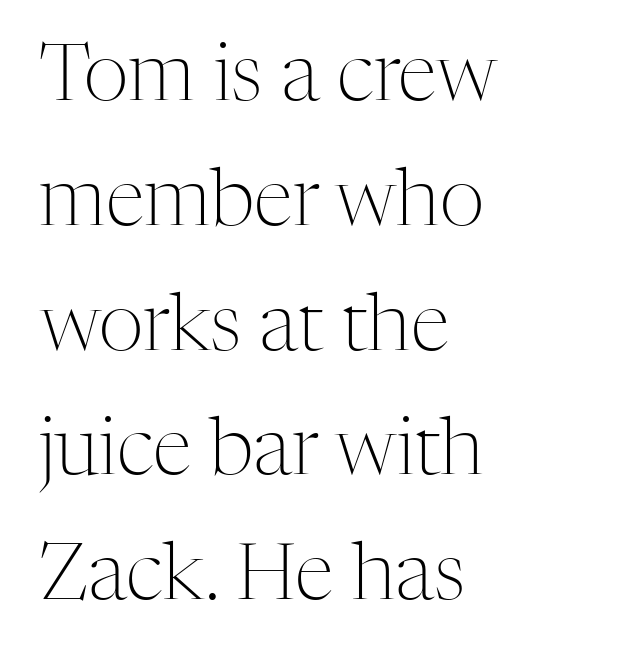
Look at the bottom of the vertical strokes: they flare into serifs here. Does the leading feel generous? No, just average. Nope, not italic — everything's standing straight. Compared with a typical body face, this is equally light or lighter still. The passage shown is typed in a proportional face where columns would drift. Words float on clear page, feet unadorned.
